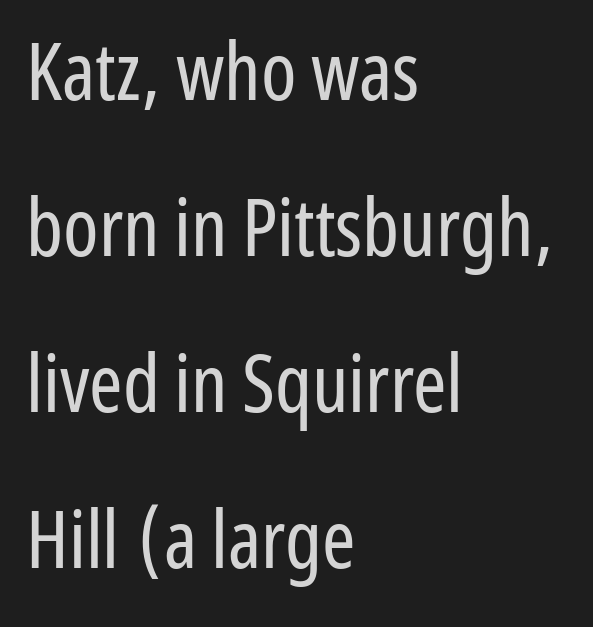
Q: Is the text bold? A: No.
Q: Is the text italic (slanted)? A: No, it is upright.
Q: Is the typeface a serif or a sans-serif typeface? A: Sans-serif.
Q: Is the text underlined? A: No.
Q: How is the paragraph aligned? A: Left-aligned.
Q: Is the spacing between letters normal or unusually wide? A: Normal.
Q: Is the spacing between lines tight, normal or loose? A: Loose.
Q: Width (condensed, normal, or wide)? A: Condensed.
Q: Stroke contrast? A: Low.
Q: x-height? A: Medium.
Q: Monospaced? A: No.
